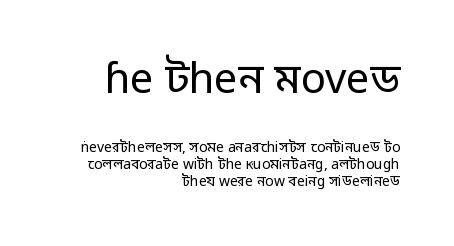
A quiet, ordinary-to-light weight characterises the typeface. Alignment: flush right. The face used here is a sans, in the tradition of grotesques and geometrics. Only glyphs here, with clear space below each row. A roman cut, with each character standing at attention. In this sample the first text group is rendered at the bigger scale.
